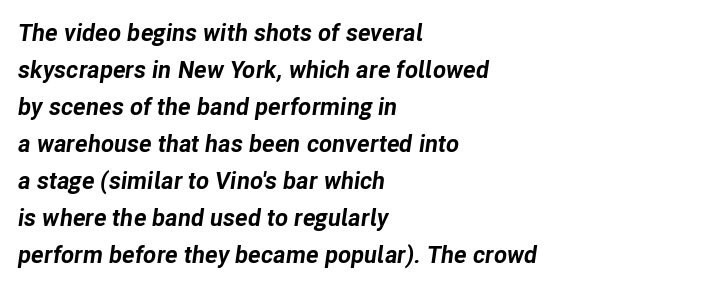
The image shows 24 px bold type, italic (leaning right); set left-aligned, normal line spacing (1.54x), normal letter spacing, not underlined.
